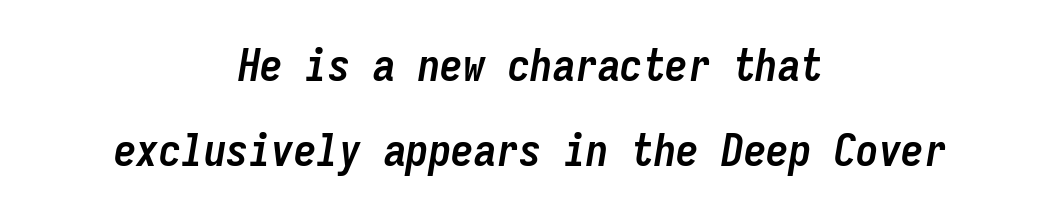
{"italic": "yes", "lean": "right", "slant_degrees": 9, "bold": "yes", "weight": "semibold", "width": "condensed", "stroke_contrast": "low", "x_height": "medium", "monospaced": "yes", "underline": "no", "align": "center", "line_spacing_ratio": 1.88, "letter_spacing": "normal", "letter_spacing_em": 0.0, "glyph_px": 45}
